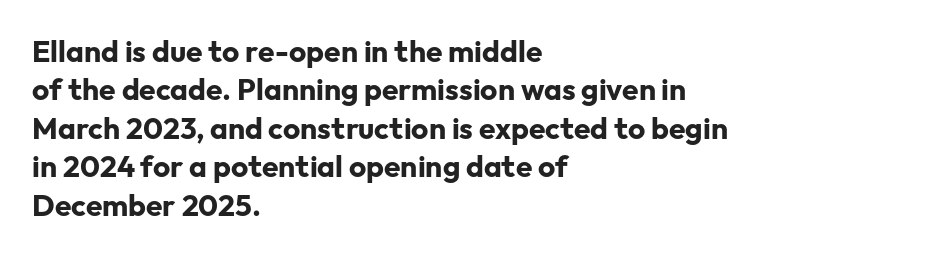
The image shows 30 px bold sans-serif type, upright; set left-aligned, normal line spacing (1.28x), normal letter spacing, not underlined; low stroke contrast and a medium x-height.
